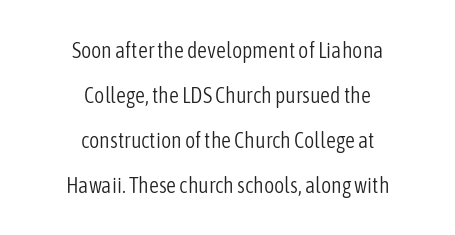
Q: Is the text bold? A: No.
Q: Is the text italic (slanted)? A: No, it is upright.
Q: Is the text underlined? A: No.
Q: How is the paragraph aligned? A: Centered.
Q: Is the spacing between letters normal or unusually wide? A: Normal.
Q: Is the spacing between lines tight, normal or loose? A: Loose.
